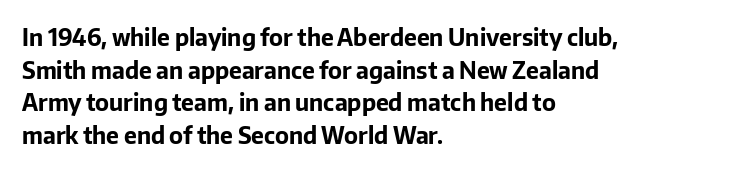
The image shows 23 px bold type, upright; set left-aligned, normal line spacing (1.42x), normal letter spacing, not underlined.
